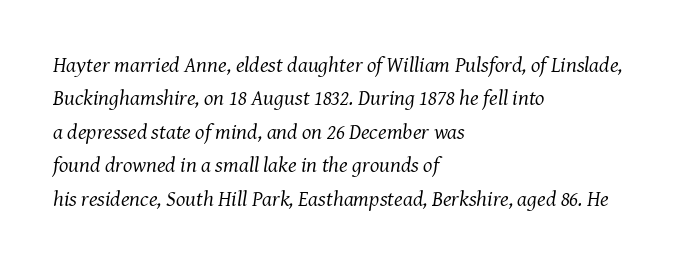
Q: Is the text bold? A: No.
Q: Is the text italic (slanted)? A: Yes, it leans right by about 7 degrees.
Q: Is the text underlined? A: No.
Q: How is the paragraph aligned? A: Left-aligned.
Q: Is the spacing between letters normal or unusually wide? A: Normal.
Q: Is the spacing between lines tight, normal or loose? A: Normal.
